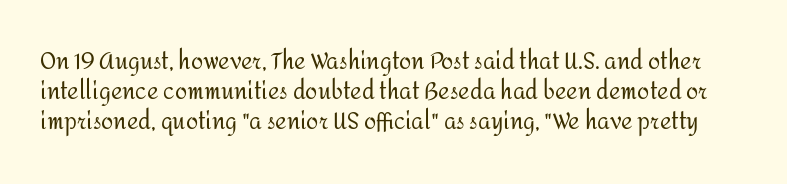
Q: Is the text bold? A: No.
Q: Is the text italic (slanted)? A: No, it is upright.
Q: Is the text underlined? A: No.
Q: Is the spacing between letters normal or unusually wide? A: Normal.
Q: Is the spacing between lines tight, normal or loose? A: Normal.
